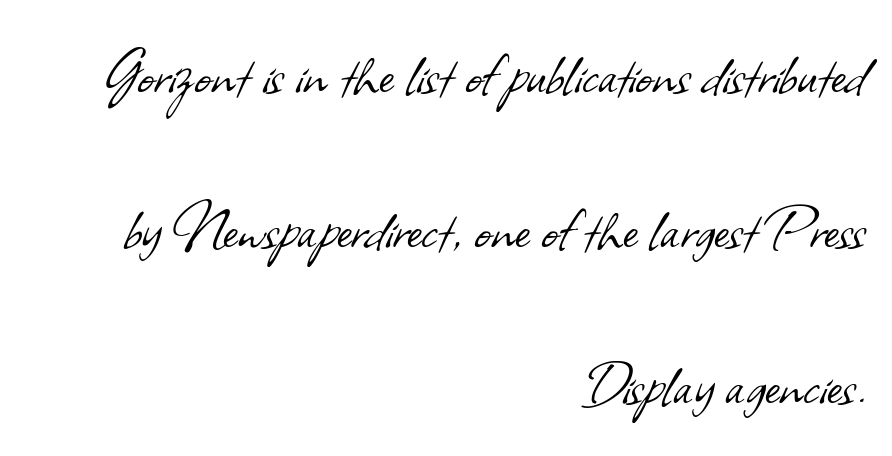
The image shows 71 px light sans-serif type; set right-aligned, loose line spacing (2.19x), normal letter spacing, not underlined; low stroke contrast and a small x-height.
